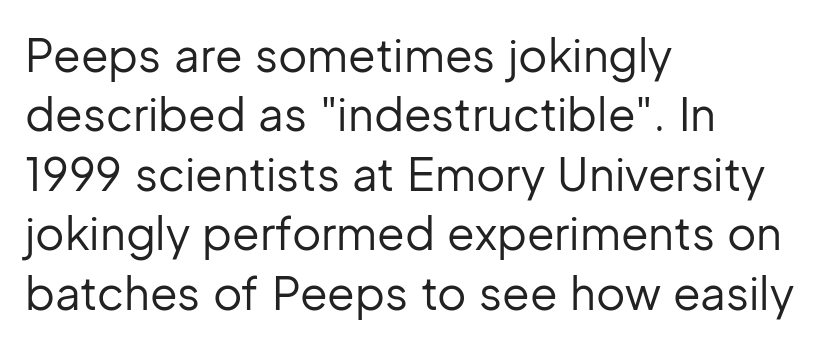
Q: Is the text bold? A: No.
Q: Is the text italic (slanted)? A: No, it is upright.
Q: Is the typeface a serif or a sans-serif typeface? A: Sans-serif.
Q: Is the text underlined? A: No.
Q: How is the paragraph aligned? A: Left-aligned.
Q: Is the spacing between letters normal or unusually wide? A: Normal.
Q: Is the spacing between lines tight, normal or loose? A: Normal.
Q: Width (condensed, normal, or wide)? A: Normal.
Q: Stroke contrast? A: Low.
Q: x-height? A: Medium.
Q: Monospaced? A: No.
